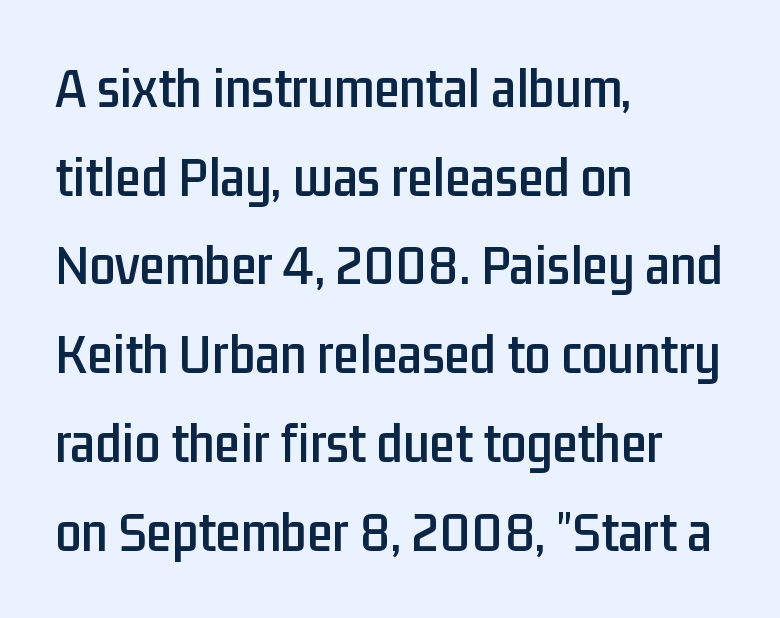
The image shows 58 px condensed sans-serif type, upright; set left-aligned, normal line spacing (1.53x), normal letter spacing, not underlined; low stroke contrast and a medium x-height.
